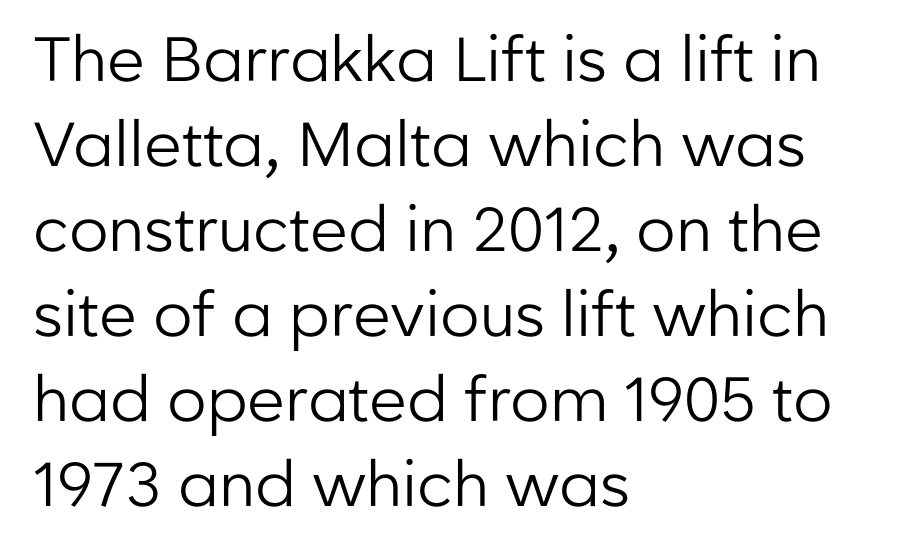
Q: Is the text bold? A: No.
Q: Is the text italic (slanted)? A: No, it is upright.
Q: Is the typeface a serif or a sans-serif typeface? A: Sans-serif.
Q: Is the text underlined? A: No.
Q: How is the paragraph aligned? A: Left-aligned.
Q: Is the spacing between letters normal or unusually wide? A: Normal.
Q: Is the spacing between lines tight, normal or loose? A: Normal.
Q: Width (condensed, normal, or wide)? A: Normal.
Q: Stroke contrast? A: Low.
Q: x-height? A: Medium.
Q: Monospaced? A: No.
